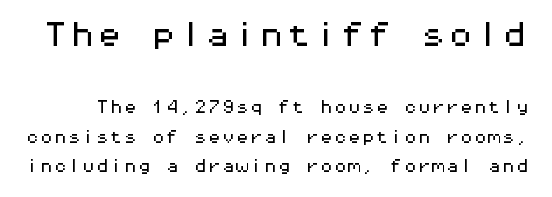
{"italic": "no", "underline": "no", "line_spacing": "loose", "line_spacing_ratio": 2.1, "letter_spacing": "normal", "letter_spacing_em": 0.0, "larger_block": "first", "size_ratio": 1.93, "glyph_px": 27}
